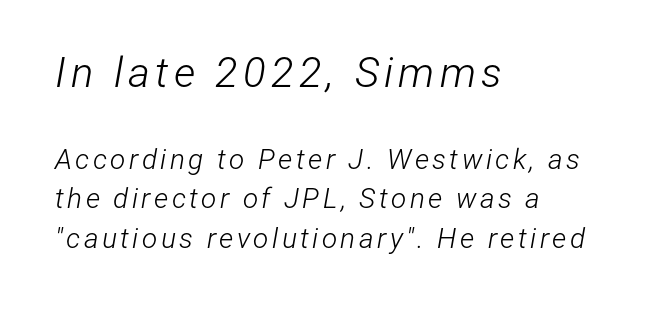
{"italic": "yes", "lean": "right", "slant_degrees": 12, "bold": "no", "weight": "light", "width": "condensed", "stroke_contrast": "low", "x_height": "medium", "monospaced": "no", "underline": "no", "align": "left", "line_spacing": "normal", "line_spacing_ratio": 1.41, "larger_block": "first", "size_ratio": 1.5, "glyph_px": 42}
